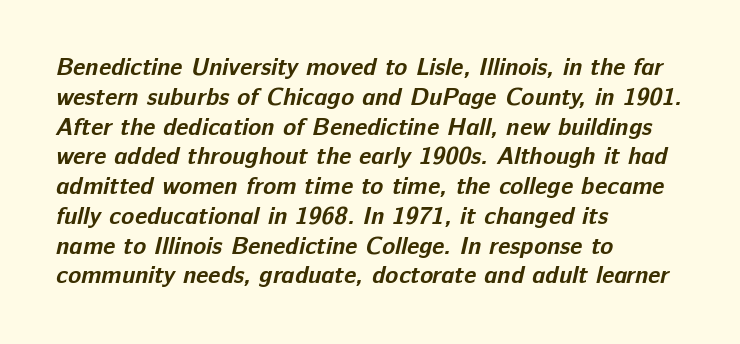
The image shows 24 px bold type; set left-aligned, line spacing 1.24x, normal letter spacing, not underlined.
